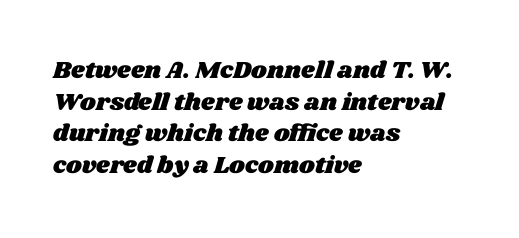
The image shows 24 px text type; set left-aligned, normal line spacing (1.32x), normal letter spacing, not underlined.
